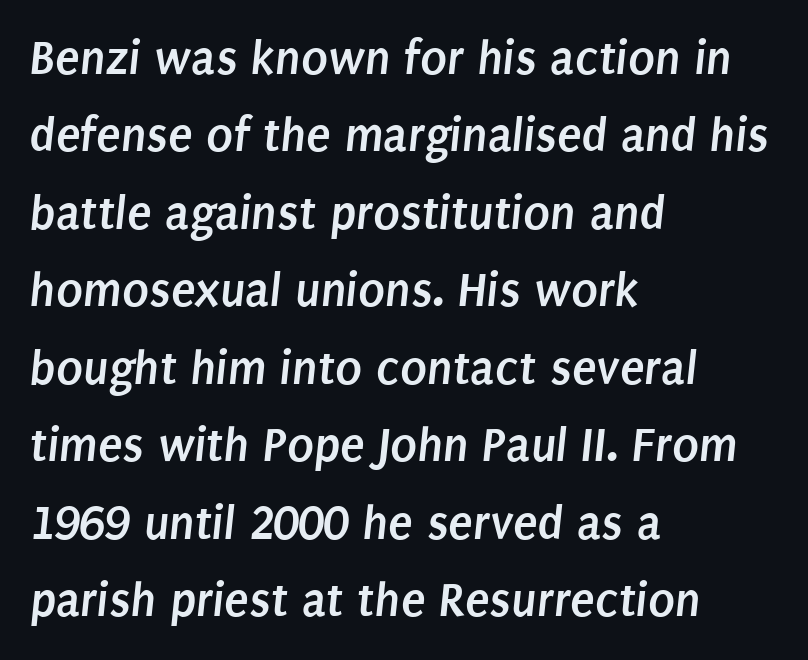
Q: Is the text bold? A: Yes.
Q: Is the typeface a serif or a sans-serif typeface? A: Sans-serif.
Q: Is the text underlined? A: No.
Q: How is the paragraph aligned? A: Left-aligned.
Q: Is the spacing between letters normal or unusually wide? A: Normal.
Q: Is the spacing between lines tight, normal or loose? A: Normal.
Q: Width (condensed, normal, or wide)? A: Condensed.
Q: Stroke contrast? A: Low.
Q: x-height? A: Large.
Q: Monospaced? A: No.
